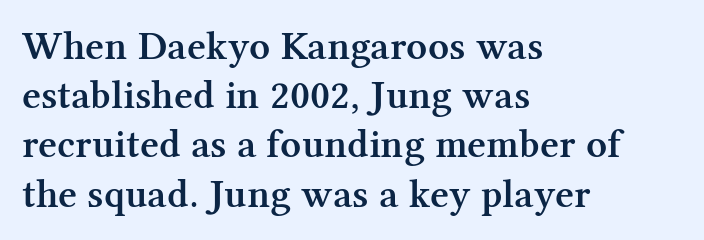
The image shows 41 px semibold serif type, upright; set left-aligned, line spacing 1.2x, normal letter spacing, not underlined; medium stroke contrast and a medium x-height.
